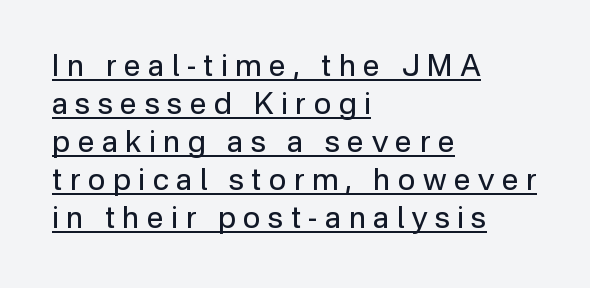
Vertical stems look standard width or narrower in stroke. You could not count columns in this text — the font is proportionally spaced. These lines stack with their left ends in a neat column. This sample keeps an unexceptional amount of space between lines. This sample uses a sans-serif face. There is plenty of visible air inserted between adjacent glyphs.
